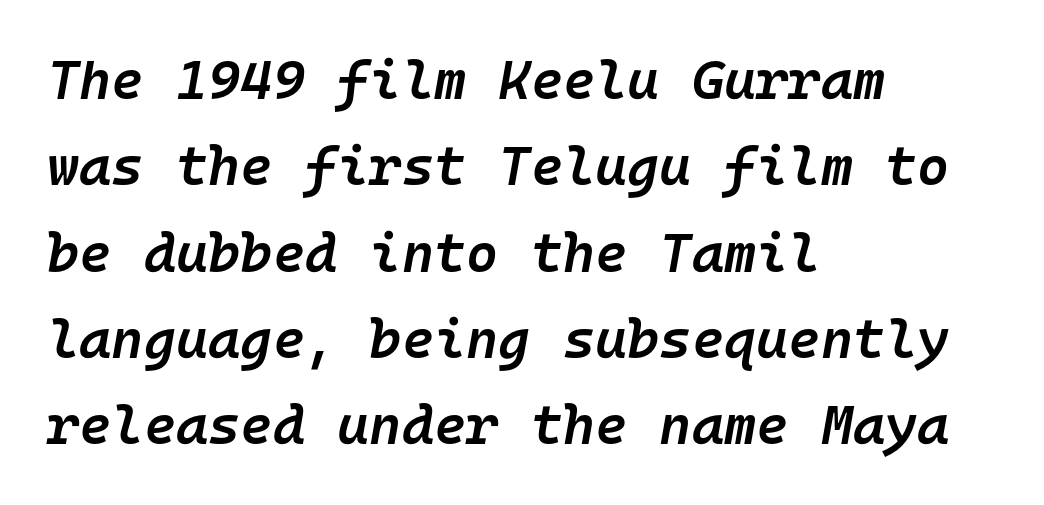
The type is set solid horizontally, with unmodified tracking. Horizontal bands of white between lines are of average thickness. Style check: oblique. Horizontal alignment here is leftward, the default for most running prose. Only glyphs here, with clear space below each row.
